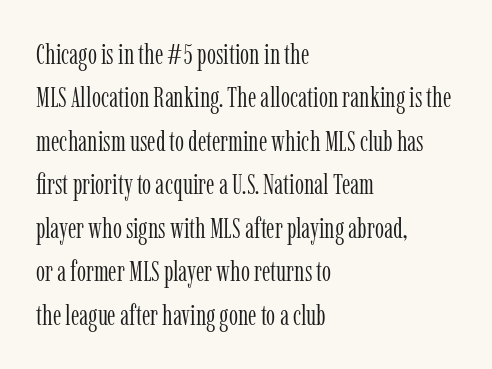
Q: Is the text bold? A: No.
Q: Is the text italic (slanted)? A: No, it is upright.
Q: Is the typeface a serif or a sans-serif typeface? A: Serif.
Q: Is the text underlined? A: No.
Q: How is the paragraph aligned? A: Left-aligned.
Q: Is the spacing between letters normal or unusually wide? A: Normal.
Q: Is the spacing between lines tight, normal or loose? A: Normal.
Q: Width (condensed, normal, or wide)? A: Condensed.
Q: Stroke contrast? A: Low.
Q: x-height? A: Medium.
Q: Monospaced? A: No.
